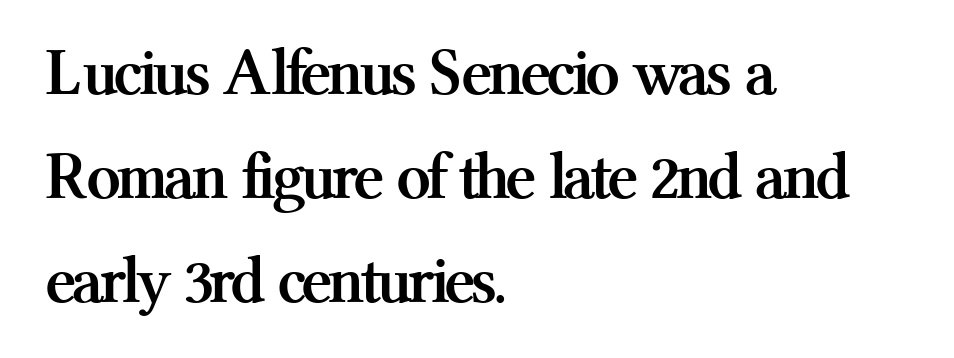
{"serif": "yes", "italic": "no", "bold": "yes", "weight": "semibold", "width": "normal", "stroke_contrast": "medium", "x_height": "medium", "monospaced": "no", "underline": "no", "align": "left", "line_spacing": "normal", "line_spacing_ratio": 1.53, "letter_spacing": "normal", "letter_spacing_em": 0.0, "glyph_px": 68}
